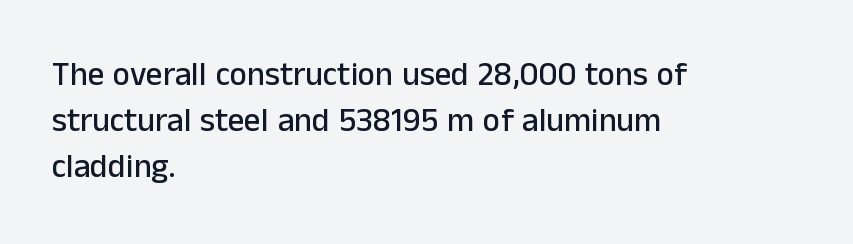
The image shows 33 px sans-serif type, upright; set left-aligned, normal line spacing (1.39x), normal letter spacing, not underlined; low stroke contrast and a medium x-height.
